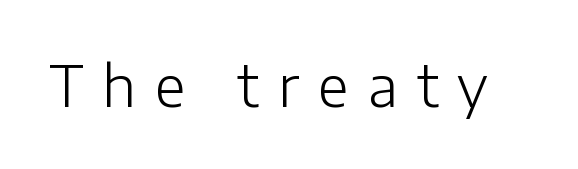
Is this a fixed-width face? No — the glyphs have proportional, varying widths. A light-to-regular cut is what we see here. Style check: upright. You could only call the tracking loose — the letters float apart. Plain, unruled lines of type.
